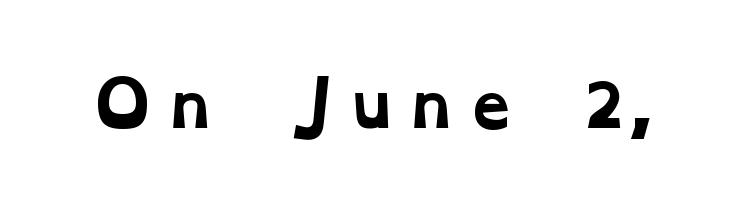
{"serif": "yes", "bold": "yes", "weight": "bold", "width": "wide", "stroke_contrast": "low", "x_height": "medium", "monospaced": "no", "underline": "no", "glyph_px": 60}
